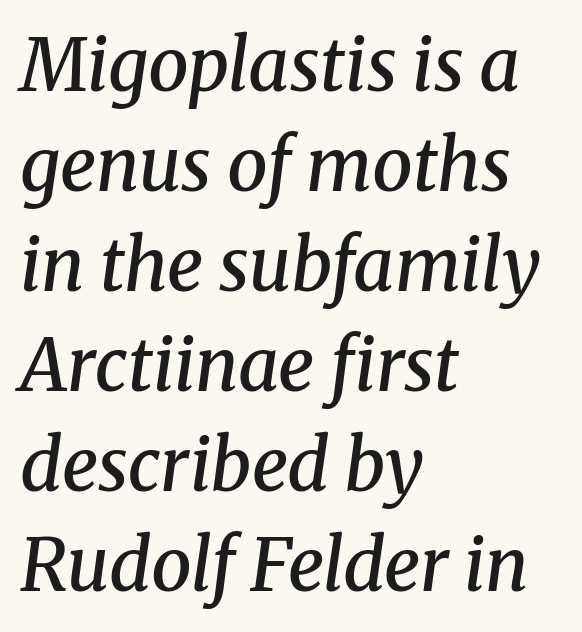
The image shows 72 px semibold serif type, italic (leaning right); set left-aligned, normal line spacing (1.39x), normal letter spacing, not underlined; medium stroke contrast and a medium x-height.
